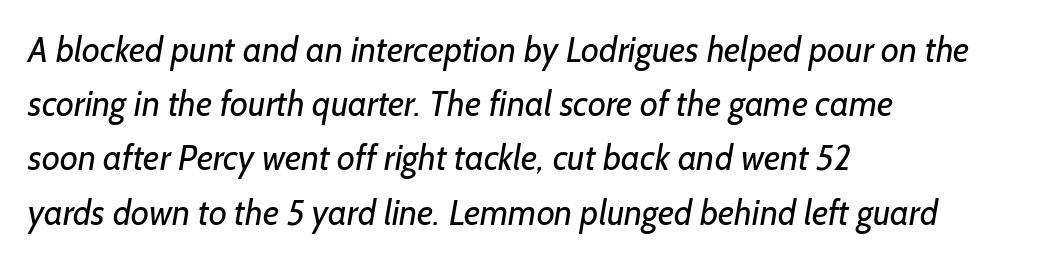
Q: Is the text bold? A: No.
Q: Is the typeface a serif or a sans-serif typeface? A: Sans-serif.
Q: Is the text underlined? A: No.
Q: How is the paragraph aligned? A: Left-aligned.
Q: Is the spacing between letters normal or unusually wide? A: Normal.
Q: Is the spacing between lines tight, normal or loose? A: Normal.
Q: Width (condensed, normal, or wide)? A: Normal.
Q: Stroke contrast? A: Low.
Q: x-height? A: Medium.
Q: Monospaced? A: No.
